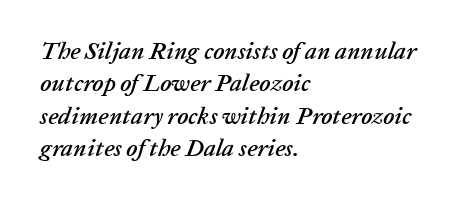
The image shows 24 px text type, italic (leaning right); set left-aligned, normal line spacing (1.35x), normal letter spacing, not underlined.
